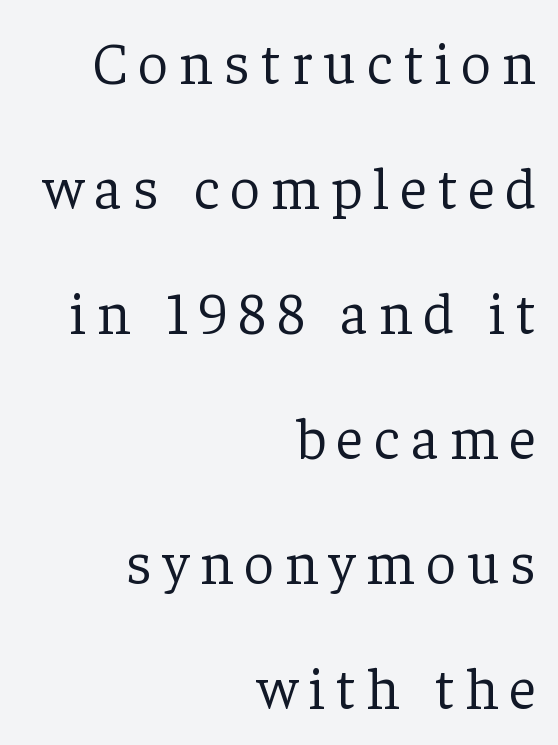
Q: Is the text bold? A: No.
Q: Is the text italic (slanted)? A: No, it is upright.
Q: Is the typeface a serif or a sans-serif typeface? A: Serif.
Q: Is the text underlined? A: No.
Q: How is the paragraph aligned? A: Right-aligned.
Q: Is the spacing between lines tight, normal or loose? A: Loose.
Q: Width (condensed, normal, or wide)? A: Normal.
Q: Stroke contrast? A: Low.
Q: x-height? A: Medium.
Q: Monospaced? A: No.
